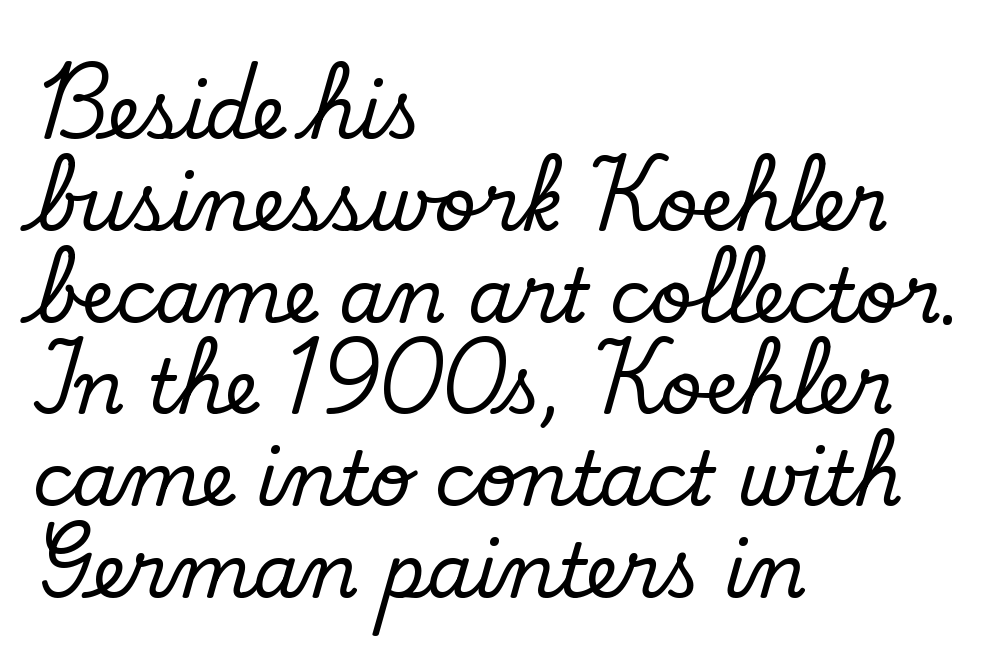
Horizontal alignment here is leftward, the default for most running prose. Between one letter and the next there's only the usual sliver of space. Bare-footed words on every line. These lines are composed in type with serifs. Spacing verdict: proportional, widths tailored to each character.
